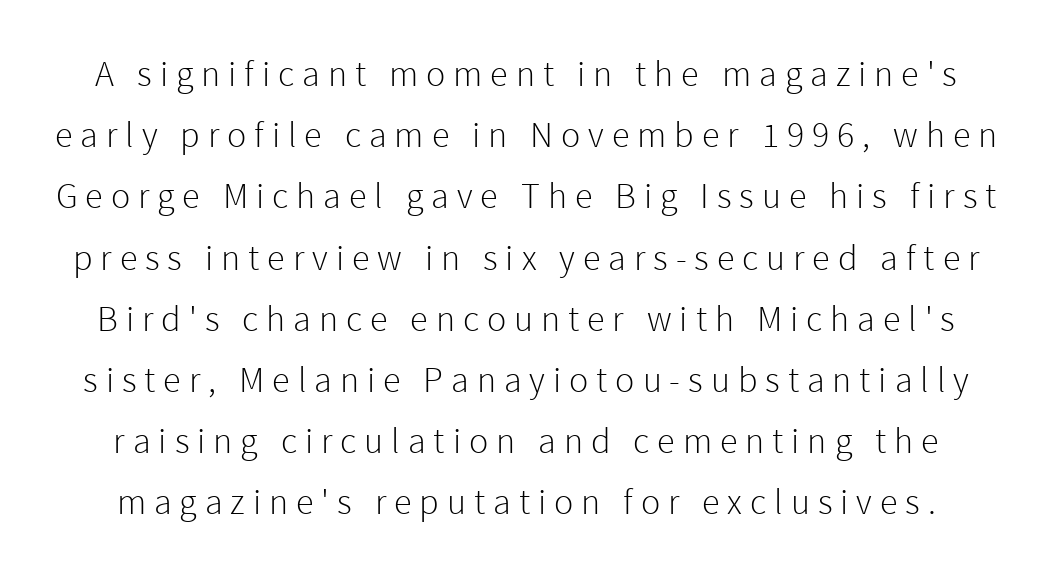
{"serif": "no", "italic": "no", "bold": "no", "weight": "light", "width": "normal", "x_height": "medium", "monospaced": "no", "underline": "no", "line_spacing": "normal", "line_spacing_ratio": 1.7, "letter_spacing": "wide", "letter_spacing_em": 0.22, "glyph_px": 36}
